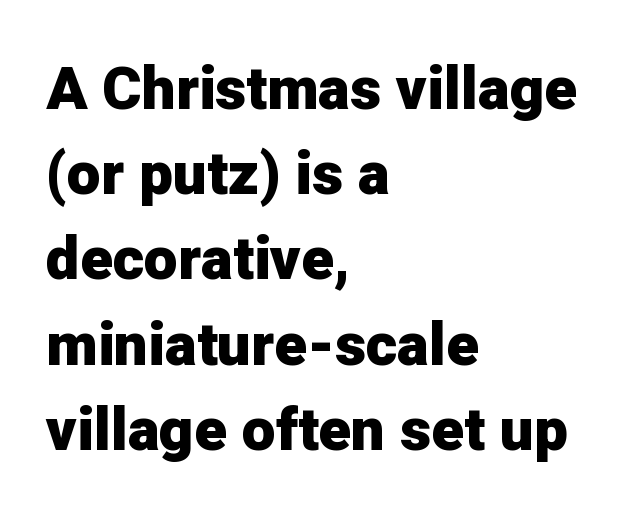
{"serif": "no", "italic": "no", "bold": "yes", "weight": "heavy", "width": "normal", "stroke_contrast": "low", "x_height": "medium", "monospaced": "no", "underline": "no", "align": "left", "line_spacing": "normal", "line_spacing_ratio": 1.42, "letter_spacing": "normal", "letter_spacing_em": 0.0, "glyph_px": 60}
